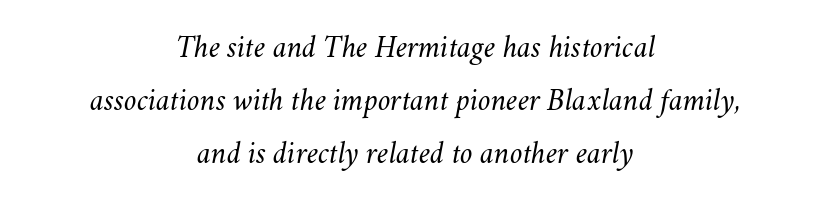
The image shows 32 px light type, italic (leaning right); set centered, normal line spacing (1.66x), normal letter spacing, not underlined; medium stroke contrast and a small x-height.
